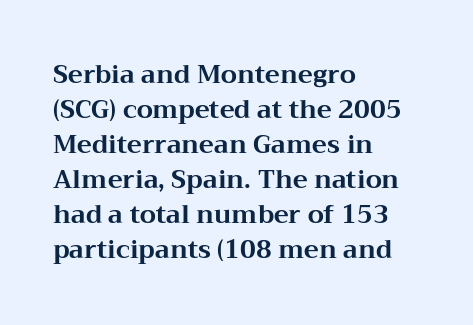
The image shows 25 px bold type, upright; set left-aligned, normal line spacing (1.4x), normal letter spacing, not underlined.
